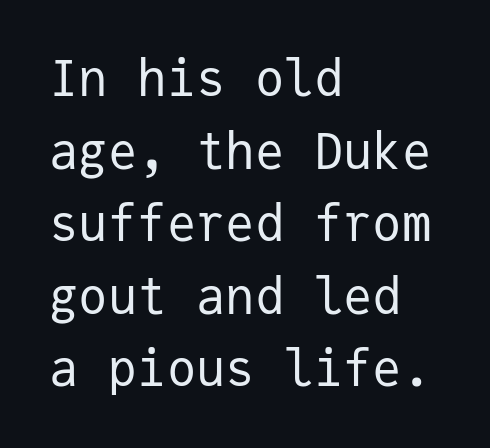
No chunkiness to these letters — they're not bold. Characters remain perfectly vertical along every line. Visually the block forms a straight wall on the left and a jagged coastline on the right. Rule under the text: the space is simply empty. The tracking reads as untouched default to a designer's eye. Rows of type keep a routine distance in the vertical direction.
